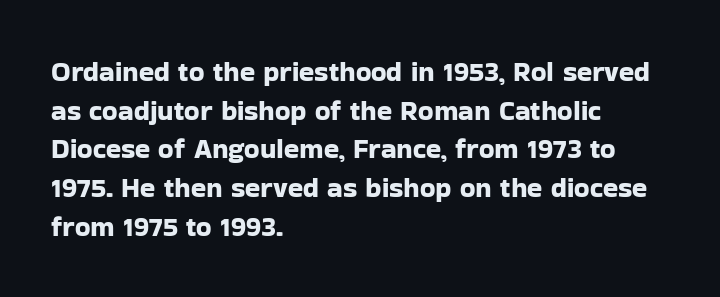
The image shows 28 px sans-serif type, upright; set left-aligned, normal line spacing (1.38x), normal letter spacing, not underlined; low stroke contrast and a medium x-height.
